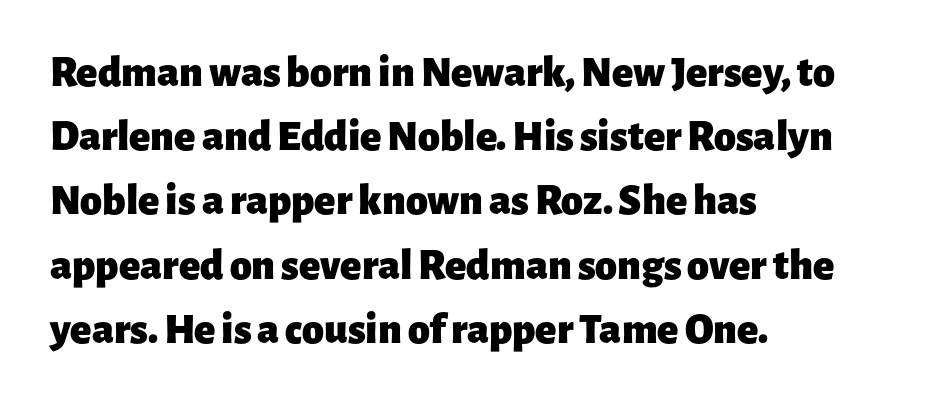
The image shows 44 px heavy sans-serif type, upright; set left-aligned, normal line spacing (1.46x), normal letter spacing, not underlined; low stroke contrast and a medium x-height.
